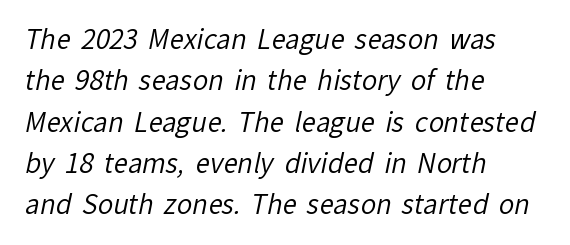
The image shows 26 px text type; set left-aligned, normal line spacing (1.59x), normal letter spacing, not underlined.
